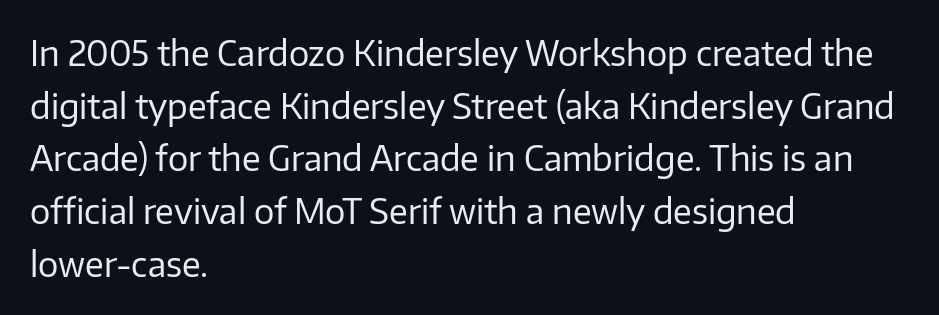
The image shows 34 px regular-weight sans-serif type, upright; set left-aligned, normal line spacing (1.55x), normal letter spacing, not underlined; low stroke contrast and a medium x-height.
